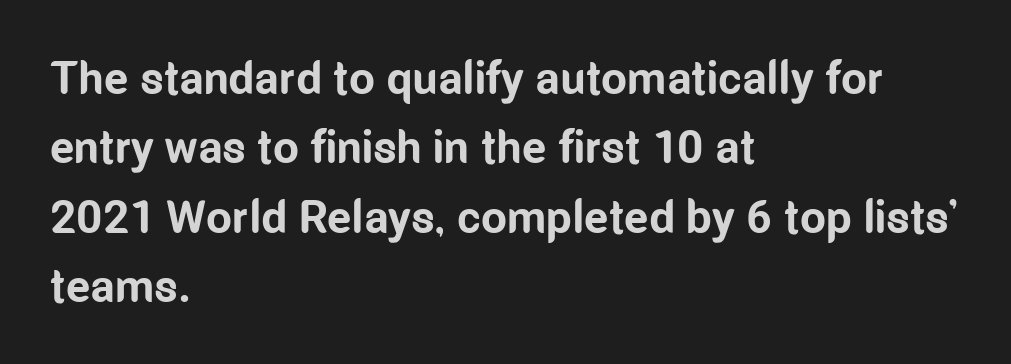
Grotesque or geometric, the face here clearly has no serifs. This sample is left-justified, so line endings fall wherever the words run out. Underlining? Definitely not there. These lines carry a lot of weight — the face is fully bold. The passage shown stacks its lines at a standard gap.
